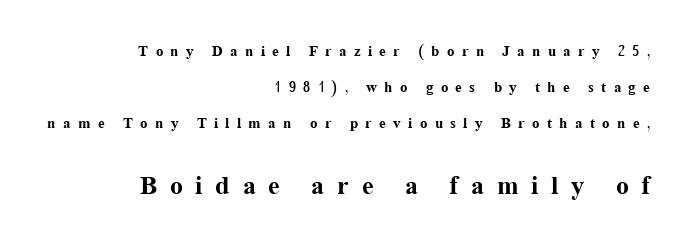
Line spacing here is loose. The block sitting lower on the canvas is the one with enlarged characters. The type sits square on the baseline with zero lean. The line texture is sparse and dotted thanks to wide tracking. The text block is weighted toward the right margin, trailing off unevenly leftward.
